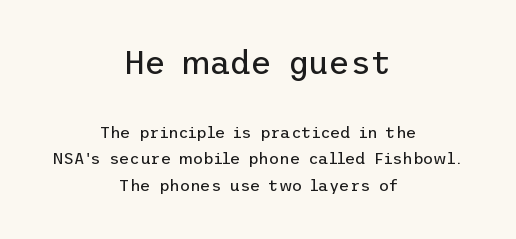
Unlike a traditional serif, this face leaves its strokes unadorned. The tracking reads as untouched default to a designer's eye. Posture: upright roman. Honestly, there is no underline to notice here at all. Notice how the passage keeps no hard edge, just a central spine. The block sitting higher on the canvas is the one with enlarged characters.
